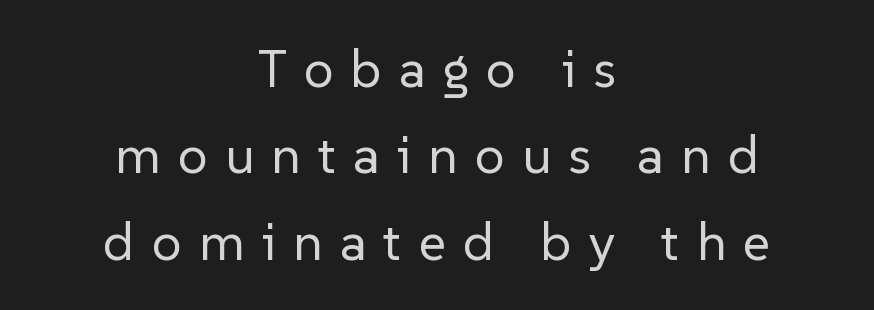
Q: Is the text bold? A: No.
Q: Is the text italic (slanted)? A: No, it is upright.
Q: Is the typeface a serif or a sans-serif typeface? A: Sans-serif.
Q: Is the text underlined? A: No.
Q: How is the paragraph aligned? A: Centered.
Q: Is the spacing between letters normal or unusually wide? A: Unusually wide.
Q: Is the spacing between lines tight, normal or loose? A: Normal.
Q: Width (condensed, normal, or wide)? A: Normal.
Q: Stroke contrast? A: Low.
Q: x-height? A: Medium.
Q: Monospaced? A: No.
